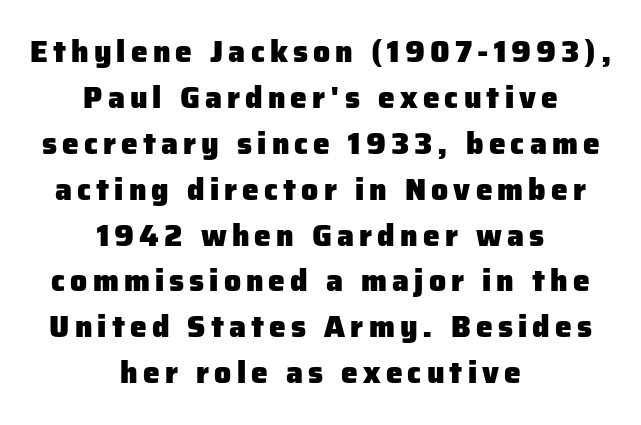
Q: Is the text bold? A: Yes.
Q: Is the text italic (slanted)? A: No, it is upright.
Q: Is the typeface a serif or a sans-serif typeface? A: Sans-serif.
Q: Is the text underlined? A: No.
Q: How is the paragraph aligned? A: Centered.
Q: Is the spacing between lines tight, normal or loose? A: Normal.
Q: Width (condensed, normal, or wide)? A: Normal.
Q: Stroke contrast? A: Low.
Q: x-height? A: Medium.
Q: Monospaced? A: No.
